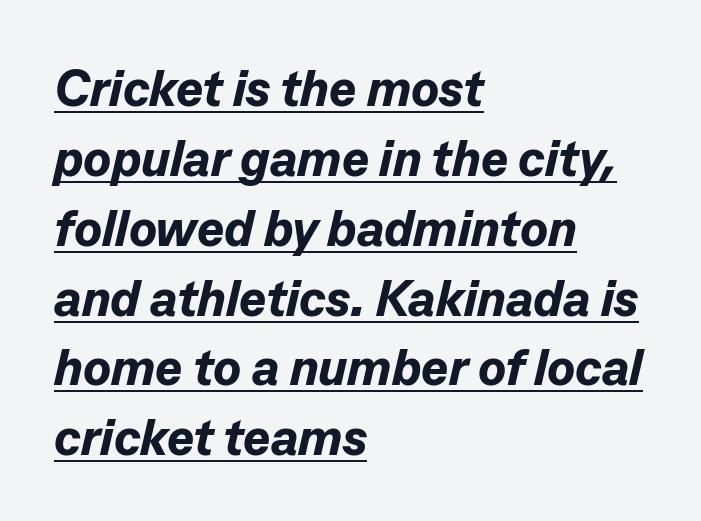
The image shows 51 px bold type, italic (leaning right); set left-aligned, normal line spacing (1.37x), normal letter spacing, underlined; low stroke contrast and a medium x-height.
